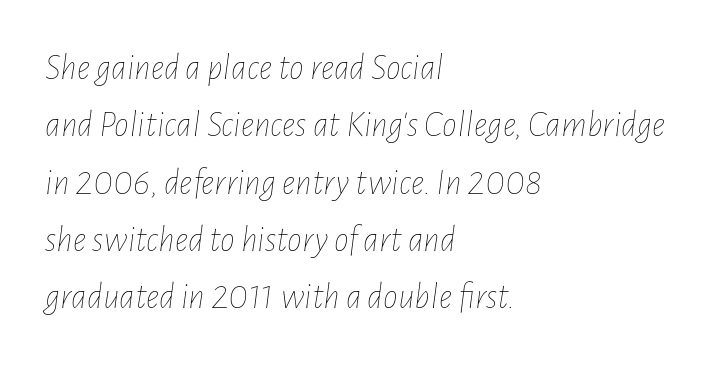
Q: Is the text bold? A: No.
Q: Is the text italic (slanted)? A: Yes, it leans right by about 7 degrees.
Q: Is the text underlined? A: No.
Q: How is the paragraph aligned? A: Left-aligned.
Q: Is the spacing between letters normal or unusually wide? A: Normal.
Q: Is the spacing between lines tight, normal or loose? A: Normal.
Q: Width (condensed, normal, or wide)? A: Condensed.
Q: Stroke contrast? A: Low.
Q: x-height? A: Medium.
Q: Monospaced? A: No.
